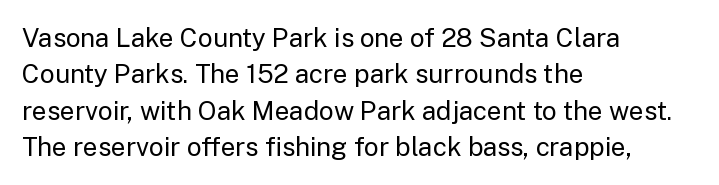
Q: Is the text bold? A: No.
Q: Is the text italic (slanted)? A: No, it is upright.
Q: Is the text underlined? A: No.
Q: How is the paragraph aligned? A: Left-aligned.
Q: Is the spacing between letters normal or unusually wide? A: Normal.
Q: Is the spacing between lines tight, normal or loose? A: Normal.
